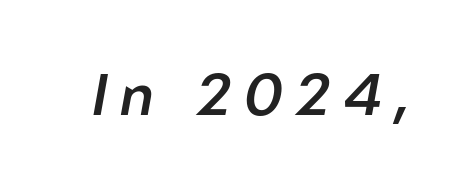
The image shows 59 px semibold type, italic (leaning right); set unusually wide letter spacing (+0.22 em), not underlined; low stroke contrast and a medium x-height.
